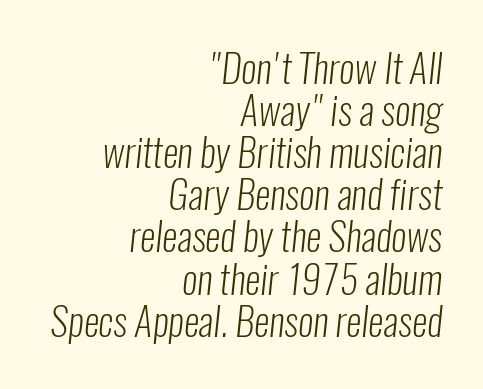
Q: Is the text bold? A: No.
Q: Is the typeface a serif or a sans-serif typeface? A: Sans-serif.
Q: Is the text underlined? A: No.
Q: How is the paragraph aligned? A: Right-aligned.
Q: Is the spacing between letters normal or unusually wide? A: Normal.
Q: Is the spacing between lines tight, normal or loose? A: Tight.
Q: Width (condensed, normal, or wide)? A: Condensed.
Q: Stroke contrast? A: Low.
Q: x-height? A: Medium.
Q: Monospaced? A: No.
